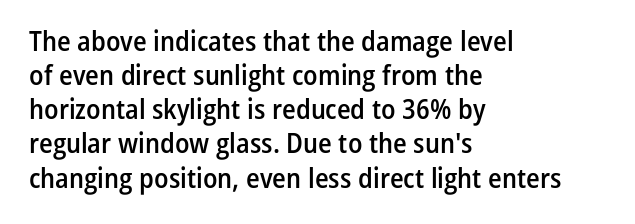
The image shows 28 px semibold, condensed sans-serif type, upright; set left-aligned, line spacing 1.22x, normal letter spacing, not underlined; low stroke contrast and a medium x-height.
